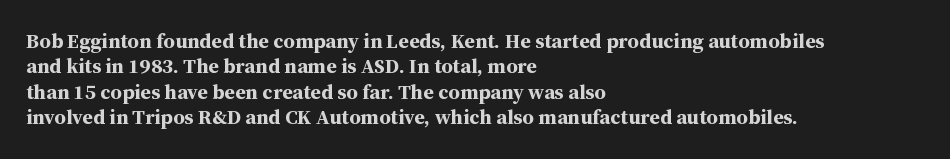
The gaps between neighbouring characters are ordinary and unremarkable. Heavy, bold letterforms. Posture: straight, roman, zero tilt. Caption: multi-line text, flush left, ragged right. Clear beneath every line of the passage.
